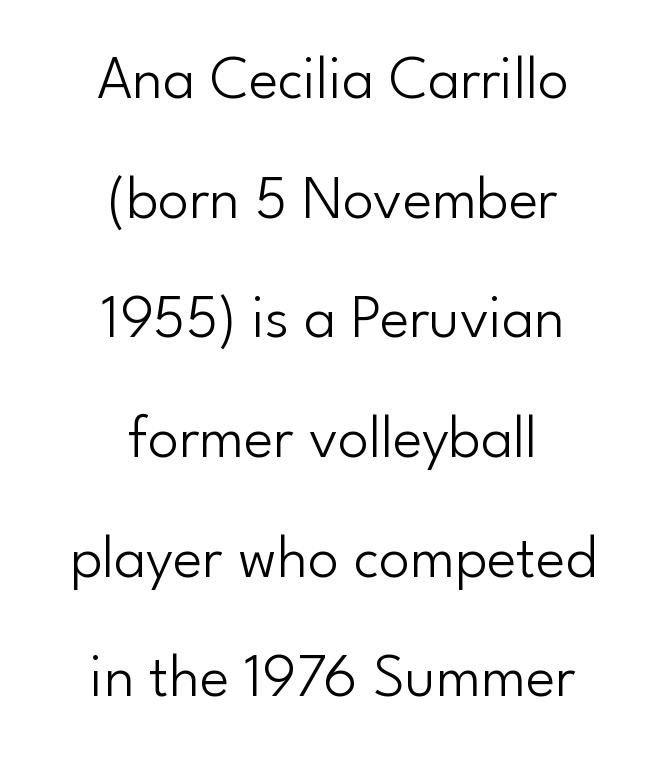
Q: Is the text bold? A: No.
Q: Is the text italic (slanted)? A: No, it is upright.
Q: Is the typeface a serif or a sans-serif typeface? A: Sans-serif.
Q: Is the text underlined? A: No.
Q: How is the paragraph aligned? A: Centered.
Q: Is the spacing between letters normal or unusually wide? A: Normal.
Q: Is the spacing between lines tight, normal or loose? A: Loose.
Q: Width (condensed, normal, or wide)? A: Normal.
Q: Stroke contrast? A: Low.
Q: x-height? A: Small.
Q: Monospaced? A: No.
